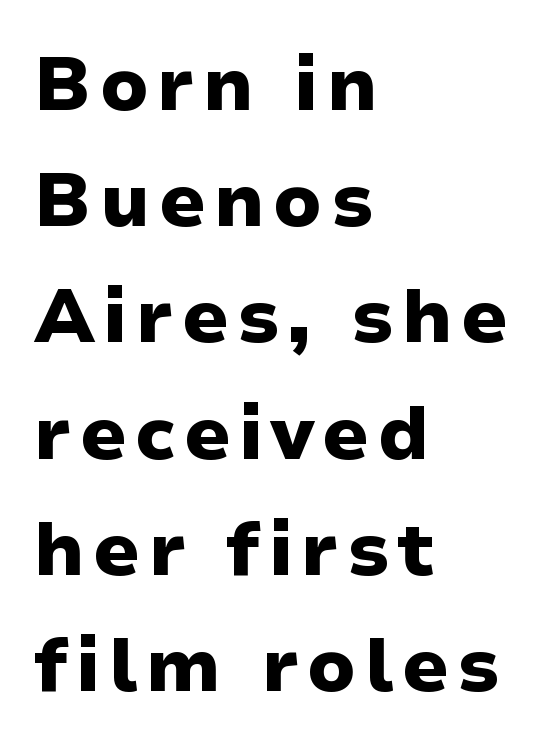
Q: Is the text bold? A: Yes.
Q: Is the text italic (slanted)? A: No, it is upright.
Q: Is the typeface a serif or a sans-serif typeface? A: Sans-serif.
Q: Is the text underlined? A: No.
Q: How is the paragraph aligned? A: Left-aligned.
Q: Is the spacing between lines tight, normal or loose? A: Normal.
Q: Width (condensed, normal, or wide)? A: Normal.
Q: Stroke contrast? A: Low.
Q: x-height? A: Medium.
Q: Monospaced? A: No.
